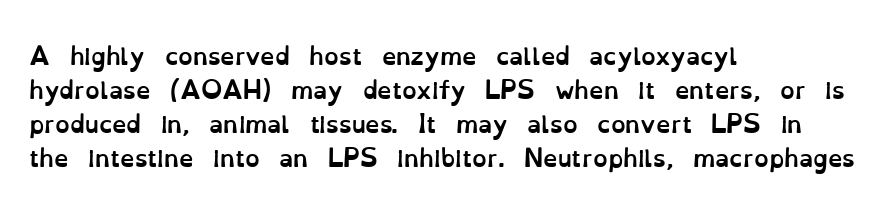
The image shows 23 px bold type, upright; set left-aligned, normal line spacing (1.48x), normal letter spacing, not underlined.
